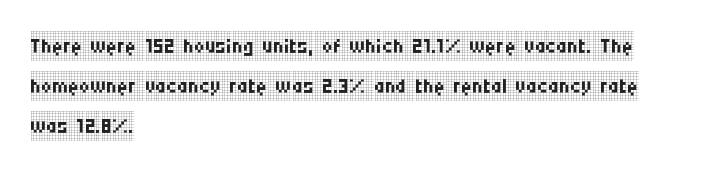
The image shows 30 px regular-weight, condensed serif type, upright; set left-aligned, normal line spacing (1.34x), normal letter spacing, not underlined; low stroke contrast and a large x-height.
